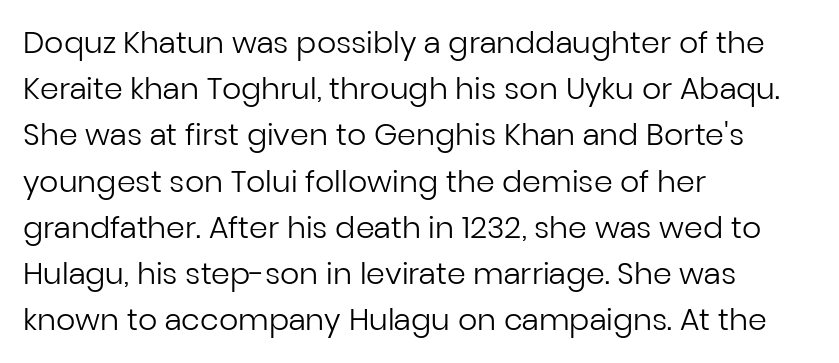
Anything drawn beneath the words? Only blank space. Letters have the restrained weight of plain body copy at most. Letter spacing: default. How would I describe the line gaps? Plain and ordinary. Left-aligned paragraph, ragged on the right.
